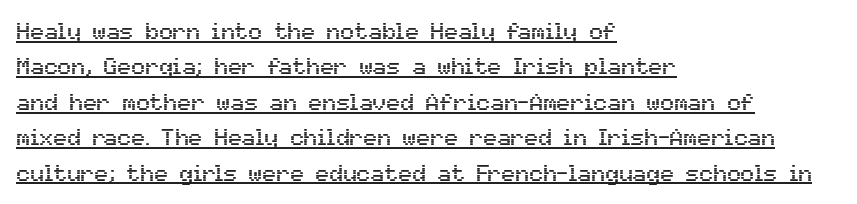
{"italic": "no", "underline": "yes", "align": "left", "line_spacing": "normal", "line_spacing_ratio": 1.54, "letter_spacing": "normal", "letter_spacing_em": 0.0, "glyph_px": 23}
